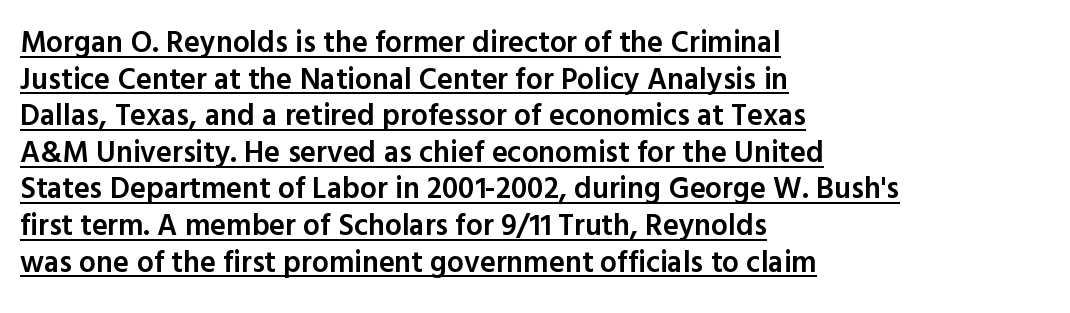
{"serif": "no", "italic": "no", "bold": "semi", "weight": "semibold", "width": "normal", "x_height": "medium", "monospaced": "no", "underline": "yes", "align": "left", "line_spacing_ratio": 1.22, "letter_spacing": "normal", "letter_spacing_em": 0.0, "glyph_px": 30}
